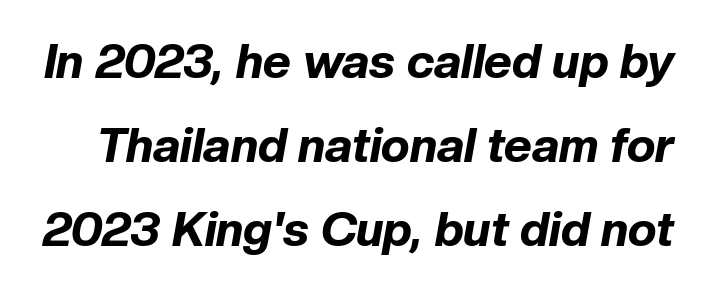
This sample has the flowing, uneven cadence of proportional lettering. Each row of text sits above clean, open space. Letter spacing: default. Emphasis by weight is at full strength: bold.
